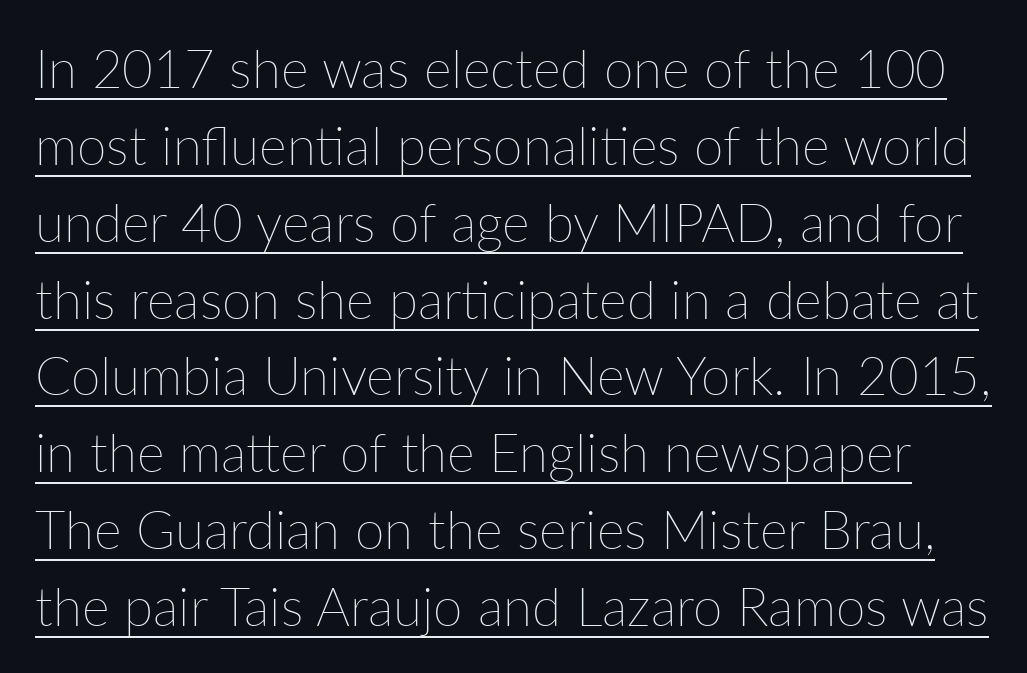
The lettering stays uniformly vertical, giving the passage a roman look. One glance says typical: line gaps are just what's usual. A typesetter would call this proportional, since set widths differ per character. No heavy texture on the line: the type isn't bold. This sample uses plain, unmodified letter spacing. The face used here appears with an underline applied.
